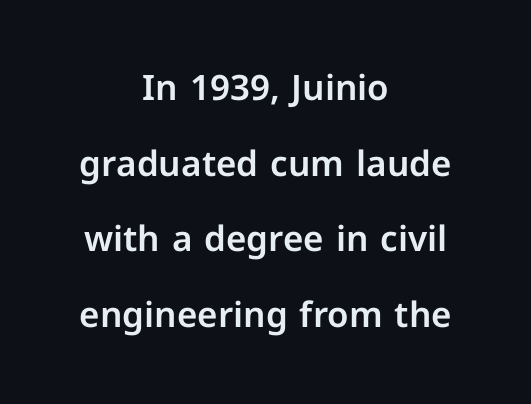
{"serif": "no", "italic": "no", "width": "normal", "stroke_contrast": "low", "x_height": "medium", "monospaced": "no", "underline": "no", "align": "center", "line_spacing": "loose", "line_spacing_ratio": 2.16, "letter_spacing": "normal", "letter_spacing_em": 0.0, "glyph_px": 35}
